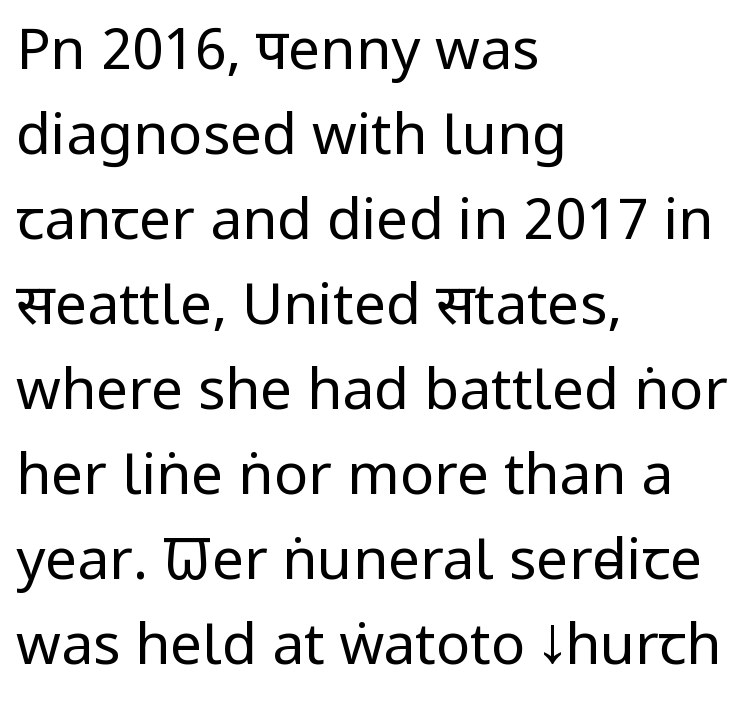
Q: Is the text bold? A: No.
Q: Is the text italic (slanted)? A: No, it is upright.
Q: Is the typeface a serif or a sans-serif typeface? A: Sans-serif.
Q: Is the text underlined? A: No.
Q: How is the paragraph aligned? A: Left-aligned.
Q: Is the spacing between letters normal or unusually wide? A: Normal.
Q: Is the spacing between lines tight, normal or loose? A: Normal.
Q: Width (condensed, normal, or wide)? A: Condensed.
Q: Stroke contrast? A: Low.
Q: x-height? A: Large.
Q: Monospaced? A: No.
